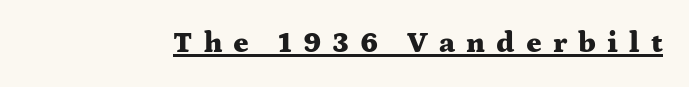
The image shows 29 px heavy, wide serif type, upright; set unusually wide letter spacing (+0.38 em), underlined; medium stroke contrast and a medium x-height.
